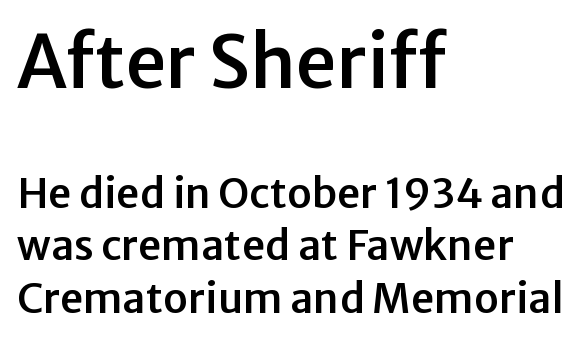
The image shows 72 px sans-serif type, upright; set left-aligned, normal line spacing (1.28x), normal letter spacing, not underlined; the first (top) block is 1.76x larger; low stroke contrast and a medium x-height.
